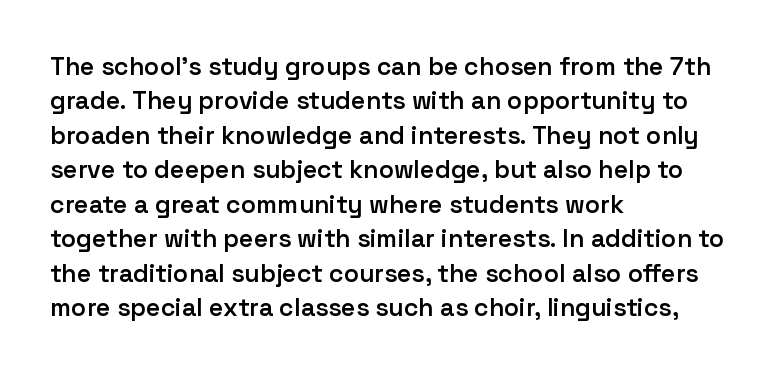
No italicization has been applied; the sample stays upright. Every letter is mildly thick-stroked: semibold rather than bold. The rag falls on the right side of this text block. The area under the type is left untouched.
